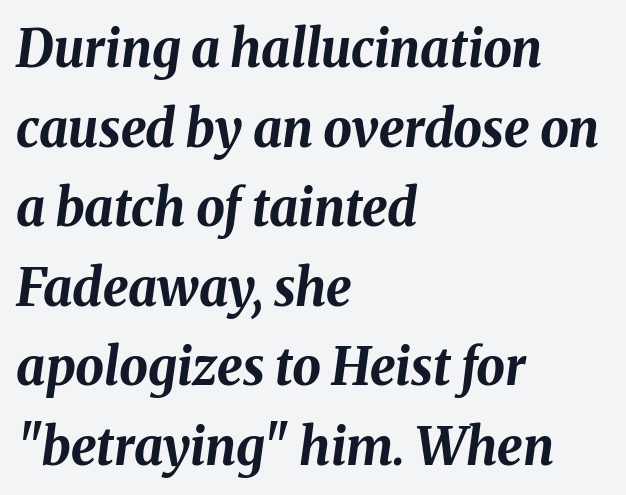
Reading down the block, your eye returns to a fixed left position each line. Bold? Absolutely — the strokes are thick and heavy. The lines sit at an ordinary, default distance from one another. There is no visible air inserted between adjacent glyphs.
